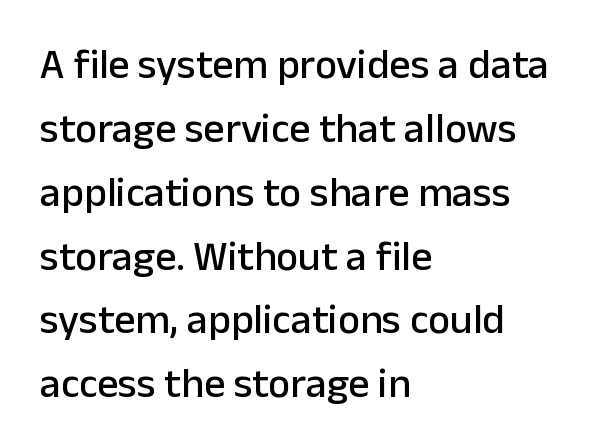
The image shows 42 px sans-serif type, upright; set left-aligned, normal line spacing (1.52x), normal letter spacing, not underlined; low stroke contrast and a medium x-height.
